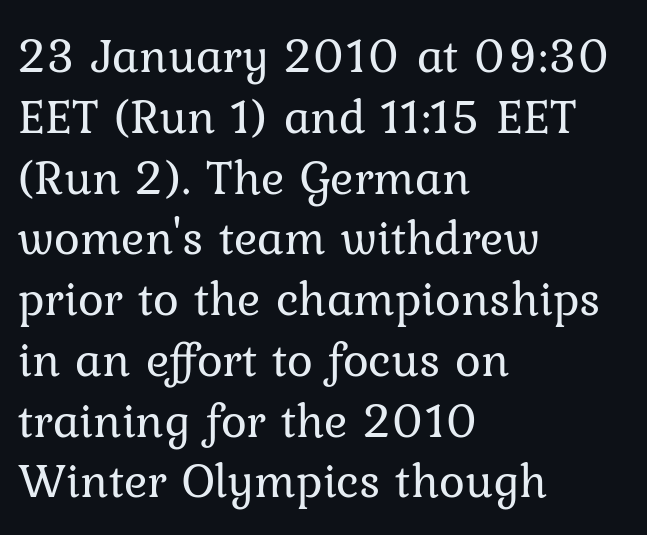
{"serif": "yes", "italic": "no", "bold": "no", "weight": "regular", "width": "normal", "stroke_contrast": "low", "x_height": "medium", "monospaced": "no", "underline": "no", "align": "left", "line_spacing_ratio": 1.24, "letter_spacing": "normal", "letter_spacing_em": 0.0, "glyph_px": 49}
